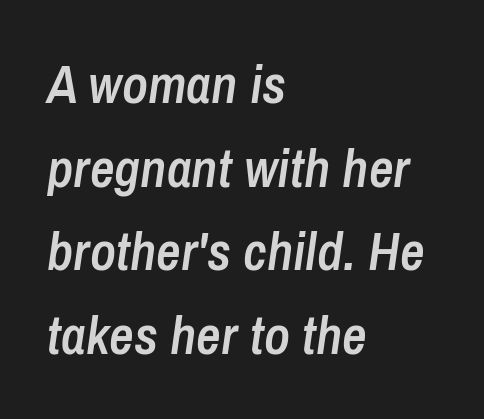
Q: Is the text bold? A: Semi-bold.
Q: Is the text italic (slanted)? A: Yes, it leans right by about 8 degrees.
Q: Is the text underlined? A: No.
Q: How is the paragraph aligned? A: Left-aligned.
Q: Is the spacing between letters normal or unusually wide? A: Normal.
Q: Is the spacing between lines tight, normal or loose? A: Normal.
Q: Width (condensed, normal, or wide)? A: Condensed.
Q: Stroke contrast? A: Low.
Q: x-height? A: Medium.
Q: Monospaced? A: No.
